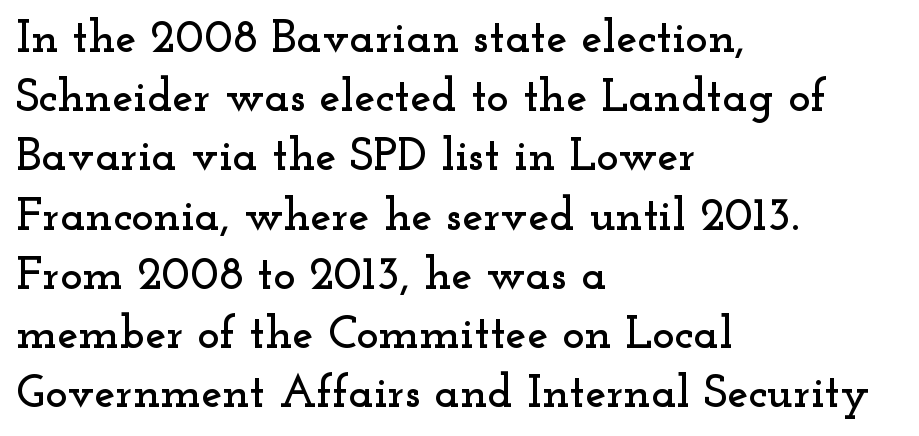
{"serif": "yes", "italic": "no", "width": "wide", "stroke_contrast": "low", "x_height": "small", "monospaced": "no", "underline": "no", "align": "left", "line_spacing": "normal", "line_spacing_ratio": 1.26, "letter_spacing": "normal", "letter_spacing_em": 0.0, "glyph_px": 47}
